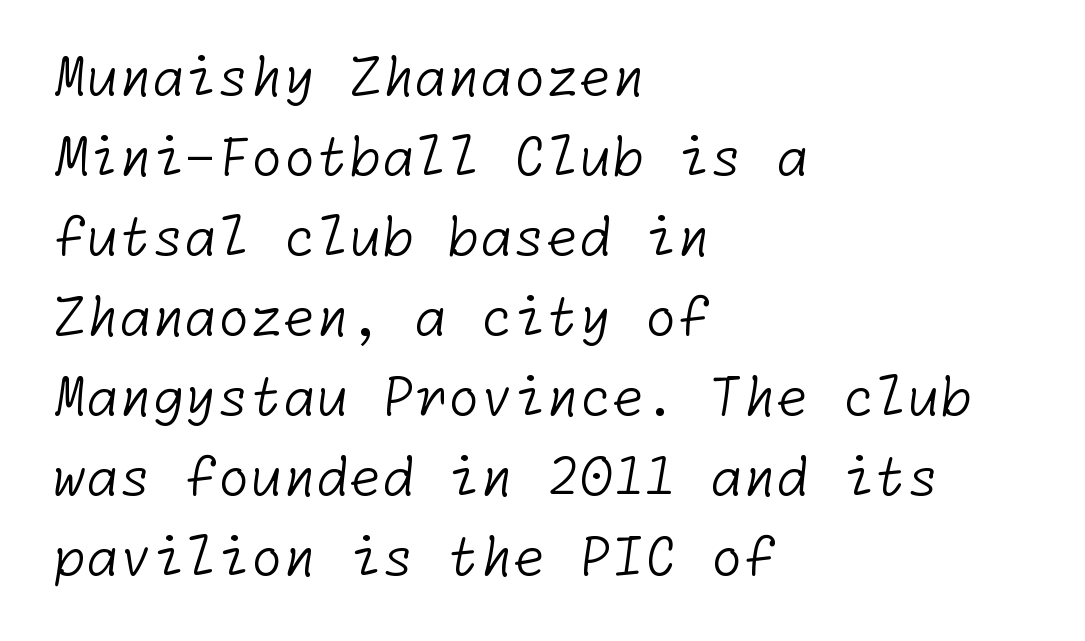
The image shows 53 px light sans-serif type; set left-aligned, normal line spacing (1.51x), normal letter spacing, not underlined; low stroke contrast and a medium x-height.
